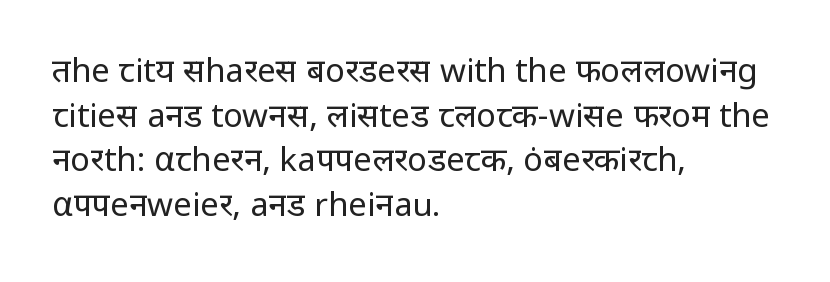
The image shows 33 px regular-weight sans-serif type, upright; set left-aligned, normal line spacing (1.35x), normal letter spacing, not underlined; low stroke contrast and a medium x-height.
